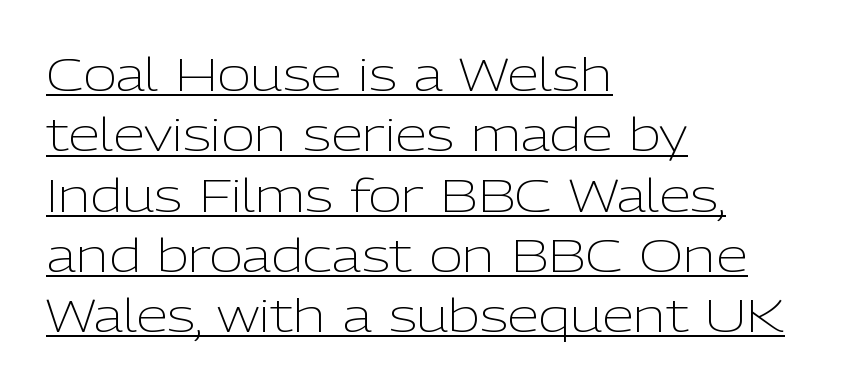
The block of text has a typical density, with ordinary space between rows. The lines are quadded left. A typesetter would call this zero additional tracking. Underlining? Definitely there.
